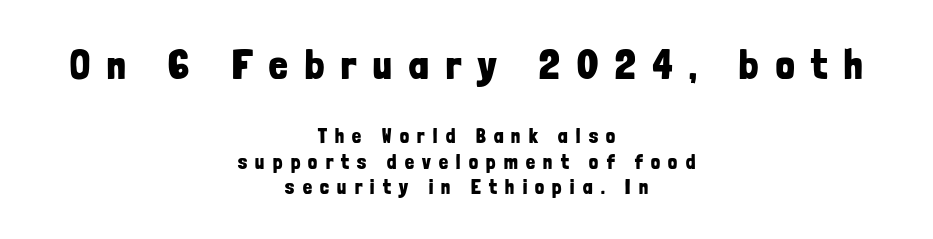
Q: Is the text bold? A: Yes.
Q: Is the text italic (slanted)? A: No, it is upright.
Q: Is the typeface a serif or a sans-serif typeface? A: Sans-serif.
Q: Is the text underlined? A: No.
Q: How is the paragraph aligned? A: Centered.
Q: Is the spacing between letters normal or unusually wide? A: Unusually wide.
Q: Is the spacing between lines tight, normal or loose? A: Normal.
Q: Which block of text is set in a larger size, the first (top) or the second (bottom)? A: The first (top) one.
Q: Width (condensed, normal, or wide)? A: Condensed.
Q: Stroke contrast? A: Low.
Q: x-height? A: Medium.
Q: Monospaced? A: No.
